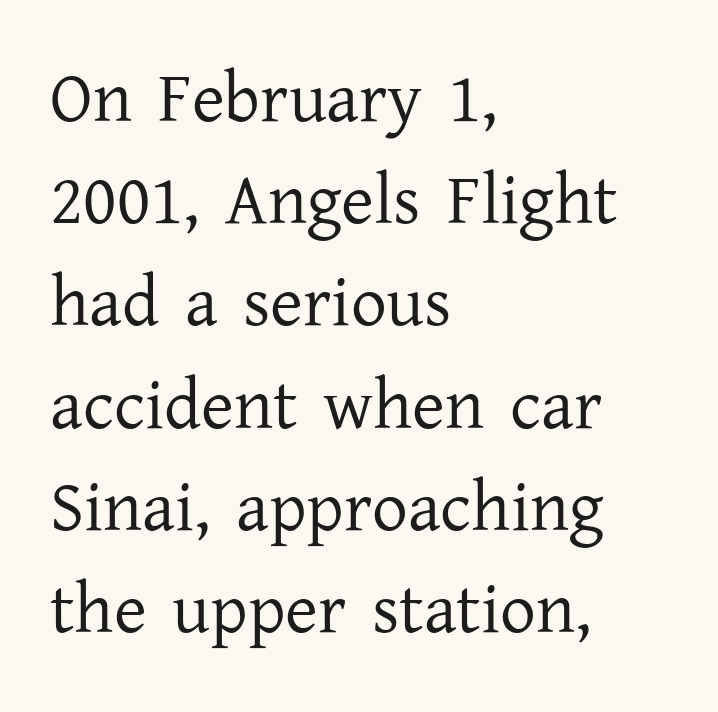
{"serif": "yes", "italic": "no", "bold": "no", "weight": "regular", "width": "normal", "stroke_contrast": "low", "x_height": "medium", "monospaced": "no", "underline": "no", "align": "left", "line_spacing": "normal", "line_spacing_ratio": 1.44, "letter_spacing": "normal", "letter_spacing_em": 0.0, "glyph_px": 71}
